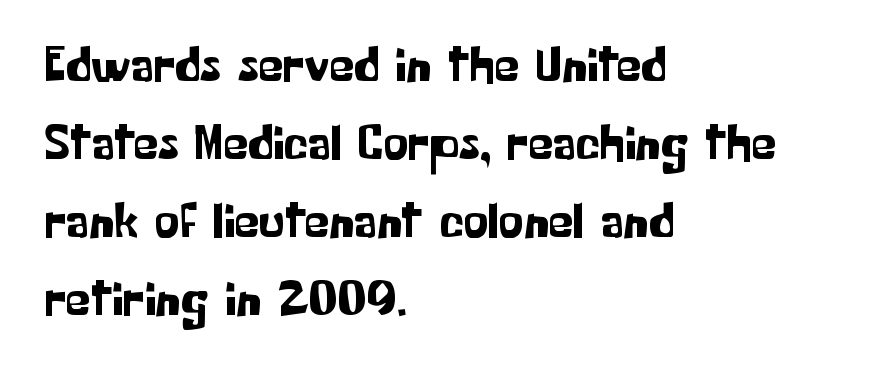
Q: Is the text italic (slanted)? A: No, it is upright.
Q: Is the typeface a serif or a sans-serif typeface? A: Sans-serif.
Q: Is the text underlined? A: No.
Q: How is the paragraph aligned? A: Left-aligned.
Q: Is the spacing between letters normal or unusually wide? A: Normal.
Q: Is the spacing between lines tight, normal or loose? A: Normal.
Q: Width (condensed, normal, or wide)? A: Normal.
Q: Stroke contrast? A: Low.
Q: x-height? A: Medium.
Q: Monospaced? A: No.
